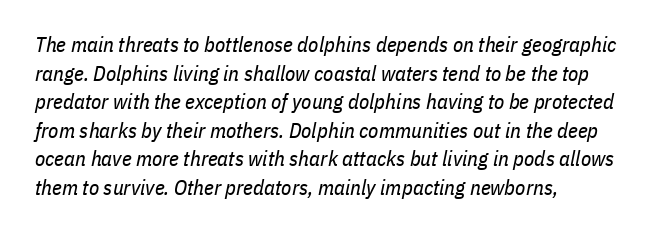
The image shows 21 px text type, italic (leaning right); set left-aligned, normal line spacing (1.36x), normal letter spacing, not underlined.
